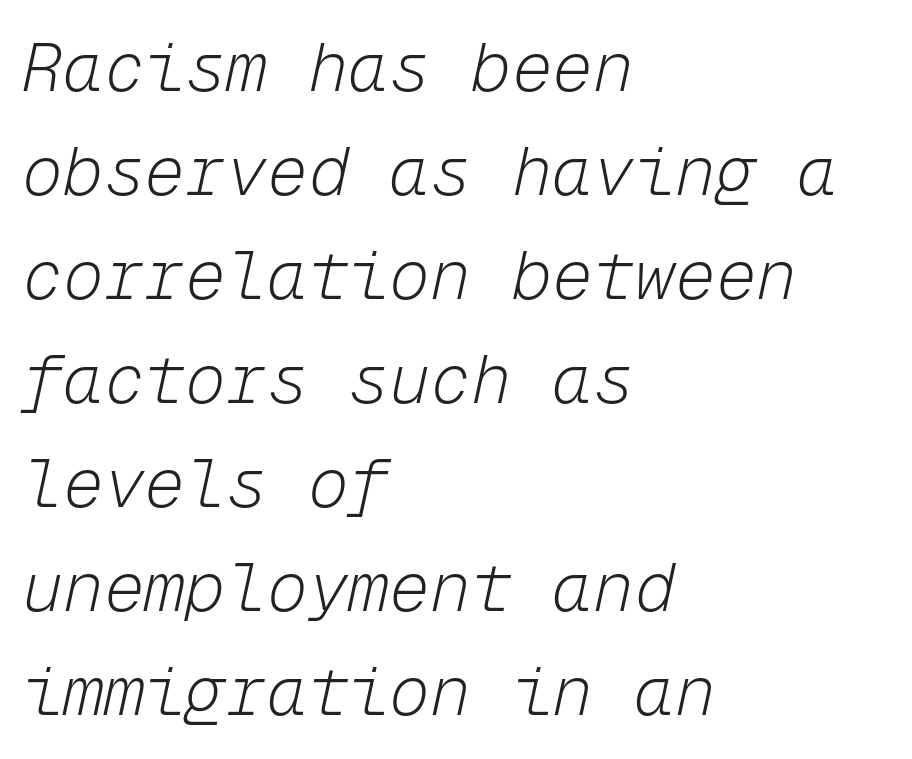
The image shows 68 px light type, italic (leaning right), monospaced; set left-aligned, normal line spacing (1.53x), normal letter spacing, not underlined; low stroke contrast and a medium x-height.
